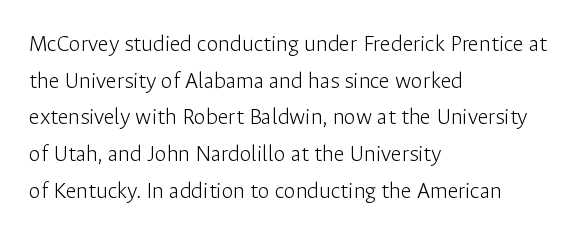
Q: Is the text bold? A: No.
Q: Is the text italic (slanted)? A: No, it is upright.
Q: Is the text underlined? A: No.
Q: How is the paragraph aligned? A: Left-aligned.
Q: Is the spacing between letters normal or unusually wide? A: Normal.
Q: Is the spacing between lines tight, normal or loose? A: Normal.
